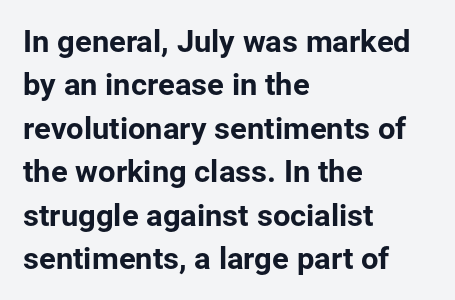
The image shows 31 px sans-serif type, upright; set left-aligned, normal line spacing (1.4x), normal letter spacing, not underlined; low stroke contrast and a medium x-height.
